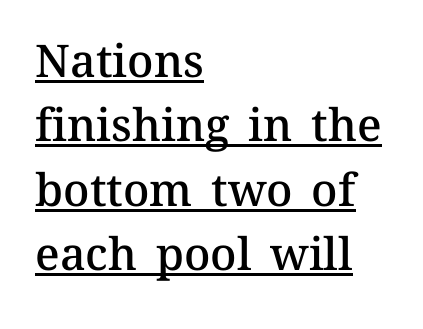
These lines were composed using upright roman letters. Proportional: the letters do not fall into vertical columns. The typesetting leans somewhat heavy: a semibold. The paragraph has a hard left edge and a soft right edge.
